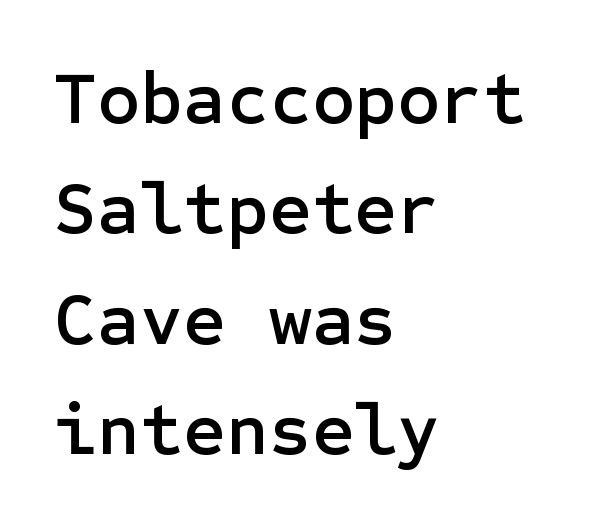
Q: Is the text italic (slanted)? A: No, it is upright.
Q: Is the typeface a serif or a sans-serif typeface? A: Sans-serif.
Q: Is the text underlined? A: No.
Q: How is the paragraph aligned? A: Left-aligned.
Q: Is the spacing between letters normal or unusually wide? A: Normal.
Q: Is the spacing between lines tight, normal or loose? A: Normal.
Q: Width (condensed, normal, or wide)? A: Normal.
Q: Stroke contrast? A: Low.
Q: x-height? A: Medium.
